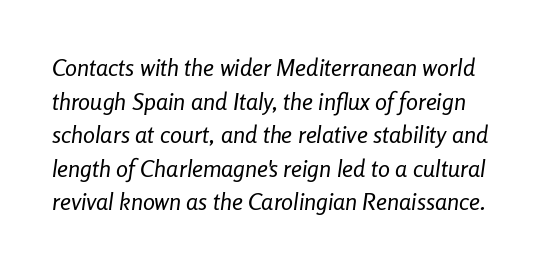
{"italic": "yes", "lean": "right", "slant_degrees": 8, "bold": "no", "underline": "no", "line_spacing": "normal", "line_spacing_ratio": 1.4, "letter_spacing": "normal", "letter_spacing_em": 0.0, "glyph_px": 24}
